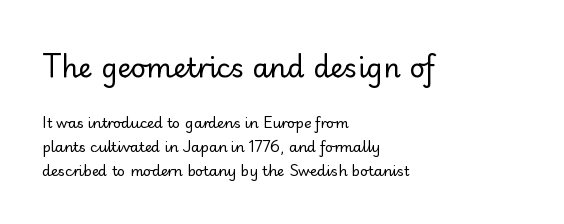
Size contrast runs from large at the top to small at the bottom. Nobody drew a line under any word here. Caption: multi-line text, flush left, ragged right. When letters stand straight like this, we call the style roman or upright. Spacing between characters is what you'd get straight out of the box.
